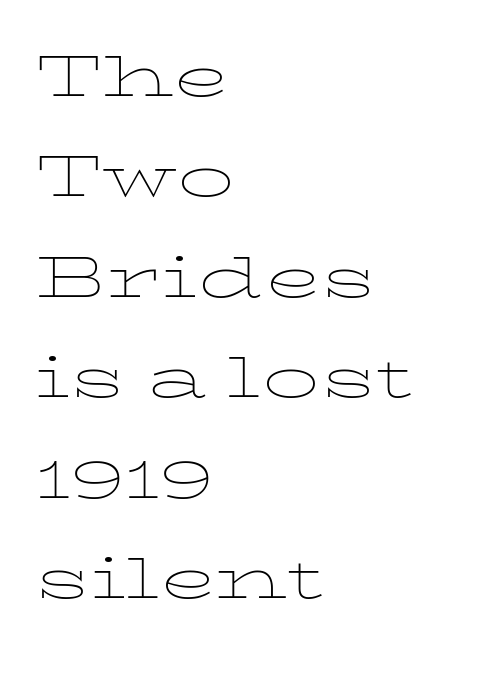
Q: Is the text bold? A: No.
Q: Is the text italic (slanted)? A: No, it is upright.
Q: Is the text underlined? A: No.
Q: How is the paragraph aligned? A: Left-aligned.
Q: Is the spacing between letters normal or unusually wide? A: Normal.
Q: Is the spacing between lines tight, normal or loose? A: Normal.
Q: Width (condensed, normal, or wide)? A: Wide.
Q: Stroke contrast? A: Low.
Q: x-height? A: Medium.
Q: Monospaced? A: No.
